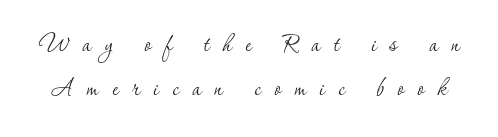
Is there much room between lines? A standard amount, neither cramped nor airy. The rendering shows small feet on the letterforms — a serif design. No word sits above an underline. The line texture is sparse and dotted thanks to wide tracking.
